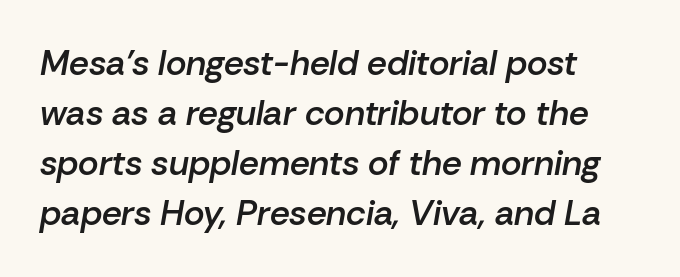
The image shows 35 px semibold type, italic (leaning right); set left-aligned, normal line spacing (1.43x), normal letter spacing, not underlined; low stroke contrast and a medium x-height.
